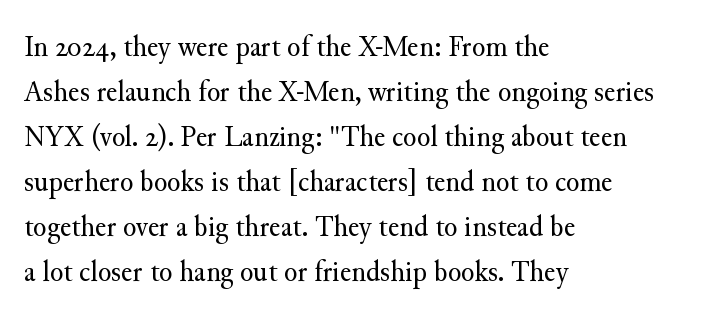
This rendering uses left alignment, leaving the right contour irregular. Between one letter and the next there's only the usual sliver of space. This sample has the flowing, uneven cadence of proportional lettering. These glyphs show unthickened strokes, regular width or finer. Old-style or modern, the face here clearly has serifs.
